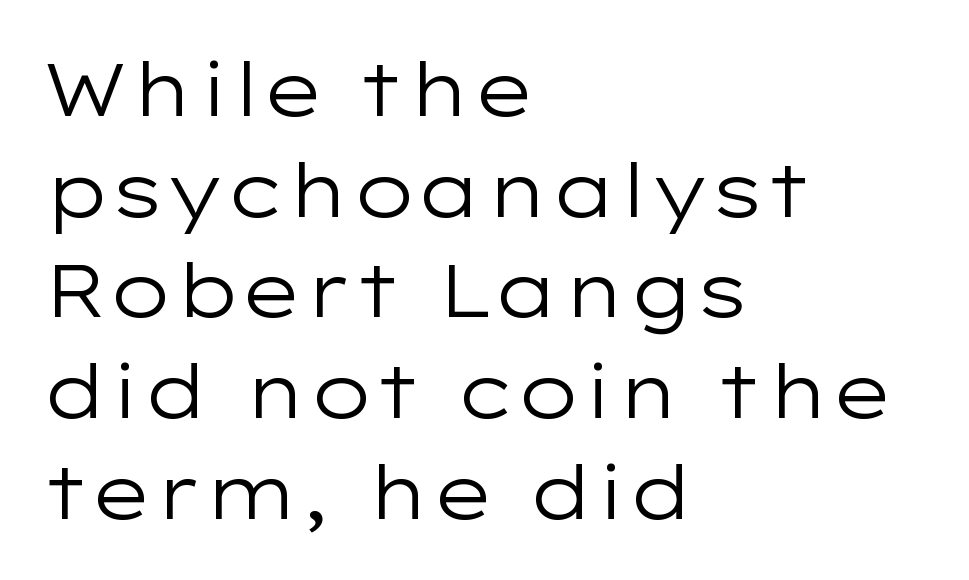
Q: Is the text bold? A: No.
Q: Is the text italic (slanted)? A: No, it is upright.
Q: Is the typeface a serif or a sans-serif typeface? A: Sans-serif.
Q: Is the text underlined? A: No.
Q: How is the paragraph aligned? A: Left-aligned.
Q: Is the spacing between letters normal or unusually wide? A: Normal.
Q: Is the spacing between lines tight, normal or loose? A: Normal.
Q: Width (condensed, normal, or wide)? A: Wide.
Q: Stroke contrast? A: Low.
Q: x-height? A: Medium.
Q: Monospaced? A: No.
